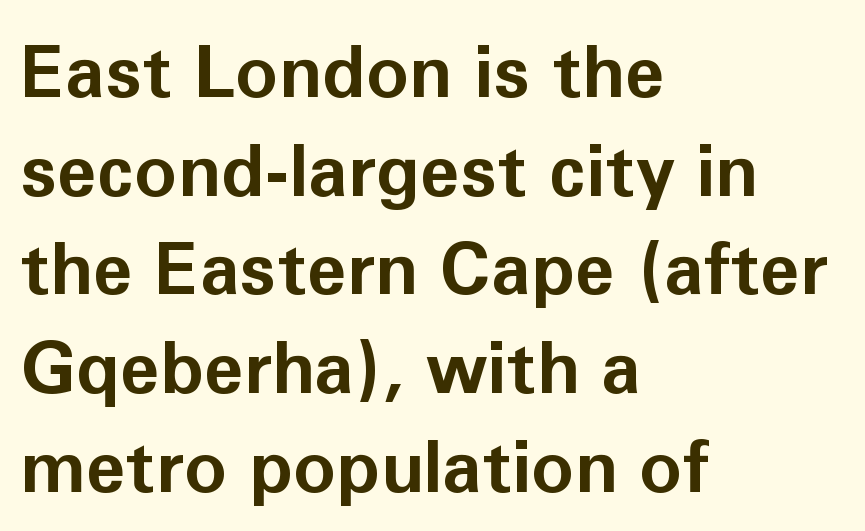
The image shows 72 px bold sans-serif type, upright; set left-aligned, normal line spacing (1.37x), normal letter spacing, not underlined; low stroke contrast and a medium x-height.
